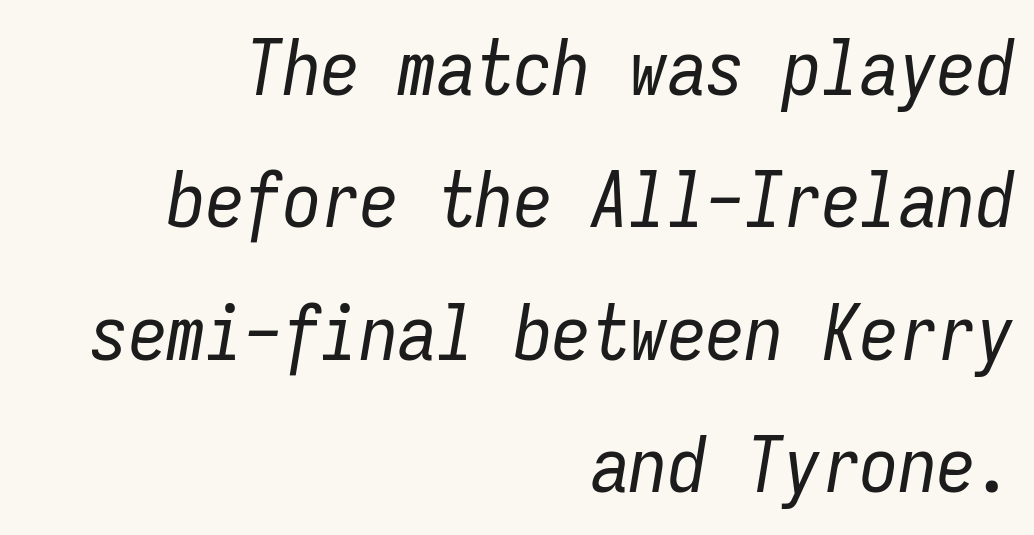
The image shows 77 px regular-weight, condensed type, italic (leaning right), monospaced; set right-aligned, line spacing 1.72x, normal letter spacing, not underlined; low stroke contrast and a medium x-height.
